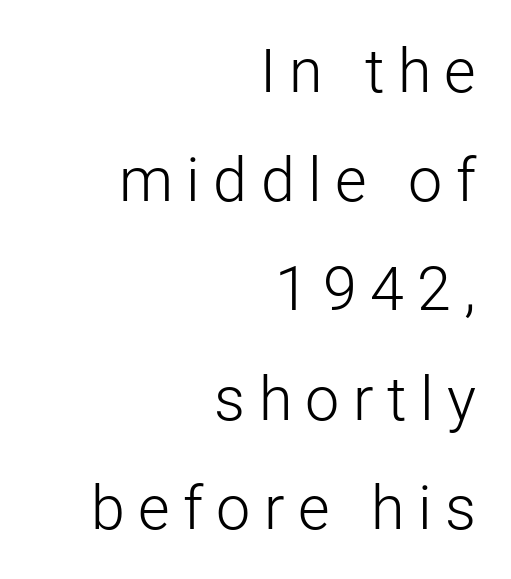
Compared with a typical body face, this is equally light or lighter still. This sample has the flowing, uneven cadence of proportional lettering. Check where the strokes stop: nothing finishes them off — pure sans. All the whitespace from short lines collects on the left. Honestly, the letter spacing is so wide it's the main thing you notice. It's the straight-up-and-down kind of type.
